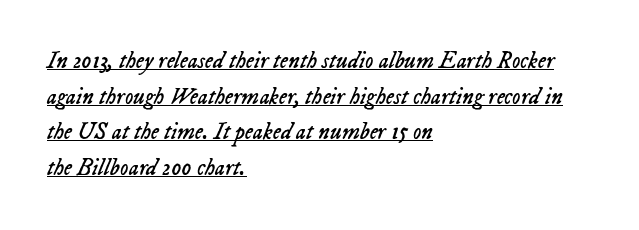
The image shows 23 px text type, italic (leaning right); set left-aligned, normal line spacing (1.55x), normal letter spacing, underlined.
